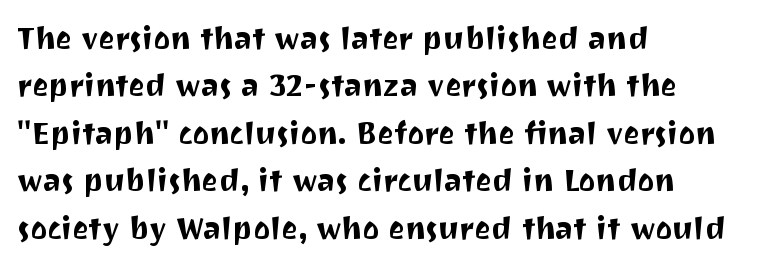
{"serif": "no", "italic": "no", "width": "normal", "stroke_contrast": "medium", "x_height": "medium", "monospaced": "no", "underline": "no", "align": "left", "line_spacing": "normal", "line_spacing_ratio": 1.53, "letter_spacing": "normal", "letter_spacing_em": 0.0, "glyph_px": 31}
